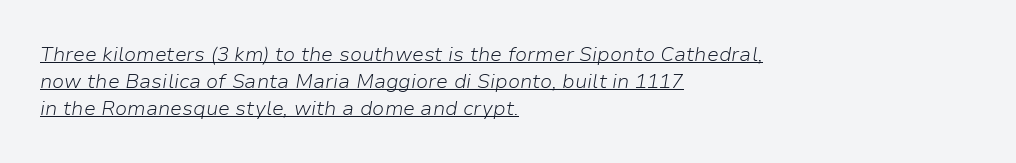
The image shows 20 px text type, italic (leaning right); set left-aligned, normal line spacing (1.35x), normal letter spacing, underlined.
